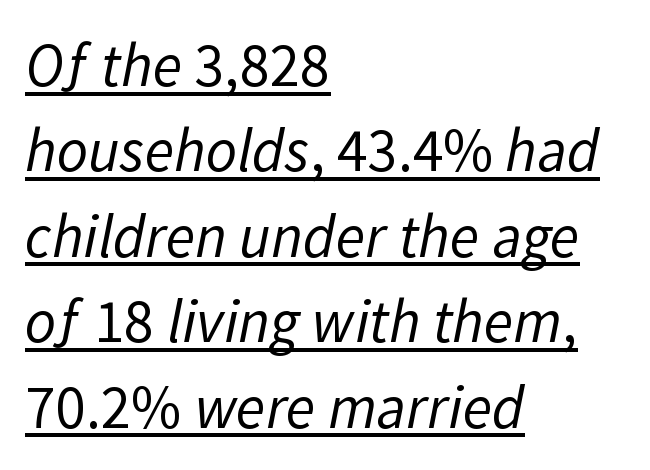
Q: Is the text bold? A: No.
Q: Is the typeface a serif or a sans-serif typeface? A: Sans-serif.
Q: Is the text underlined? A: Yes.
Q: How is the paragraph aligned? A: Left-aligned.
Q: Is the spacing between letters normal or unusually wide? A: Normal.
Q: Is the spacing between lines tight, normal or loose? A: Normal.
Q: Width (condensed, normal, or wide)? A: Normal.
Q: Stroke contrast? A: Low.
Q: x-height? A: Medium.
Q: Monospaced? A: No.
